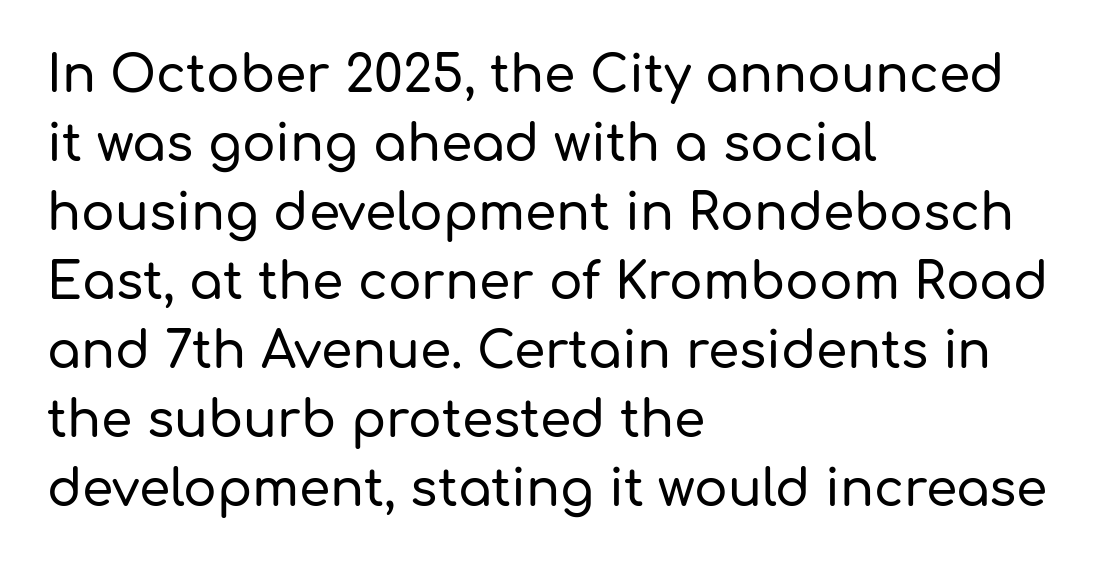
Does the type have serifs? No, each stem ends abruptly. Plain, unruled lines of type. Short and long lines alike share a common starting point at left. This sample keeps an unexceptional amount of space between lines. Tracking value appears to be zero — textbook default spacing.
